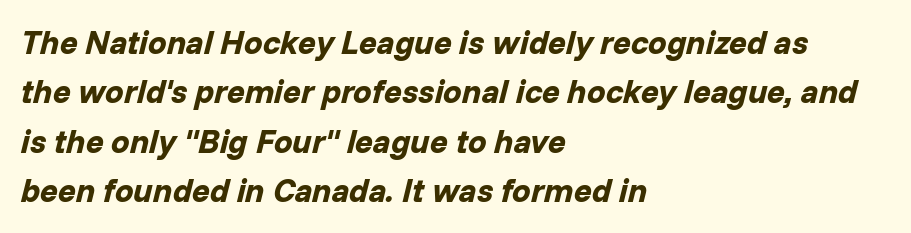
The image shows 33 px bold type, italic (leaning right); set left-aligned, normal line spacing (1.5x), normal letter spacing, not underlined; low stroke contrast and a medium x-height.
